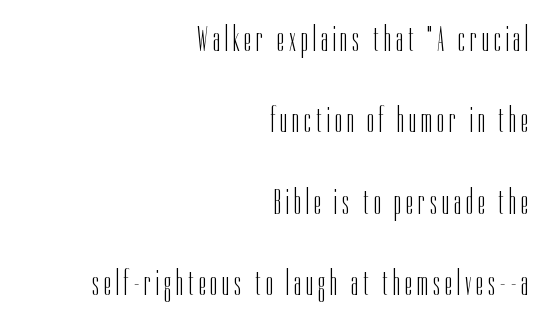
The image shows 36 px light, condensed sans-serif type, upright; set right-aligned, loose line spacing (2.26x), not underlined; low stroke contrast and a medium x-height.
